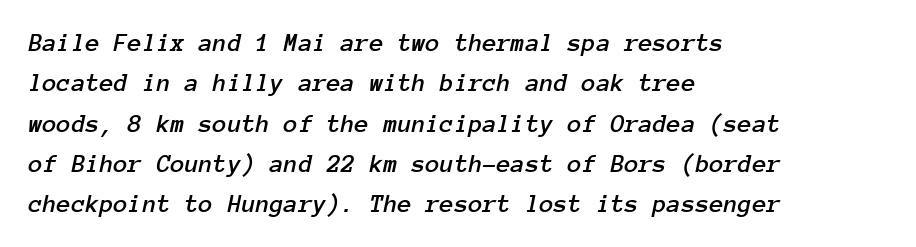
The image shows 26 px text type, italic (leaning right); set left-aligned, normal line spacing (1.55x), normal letter spacing, not underlined.
